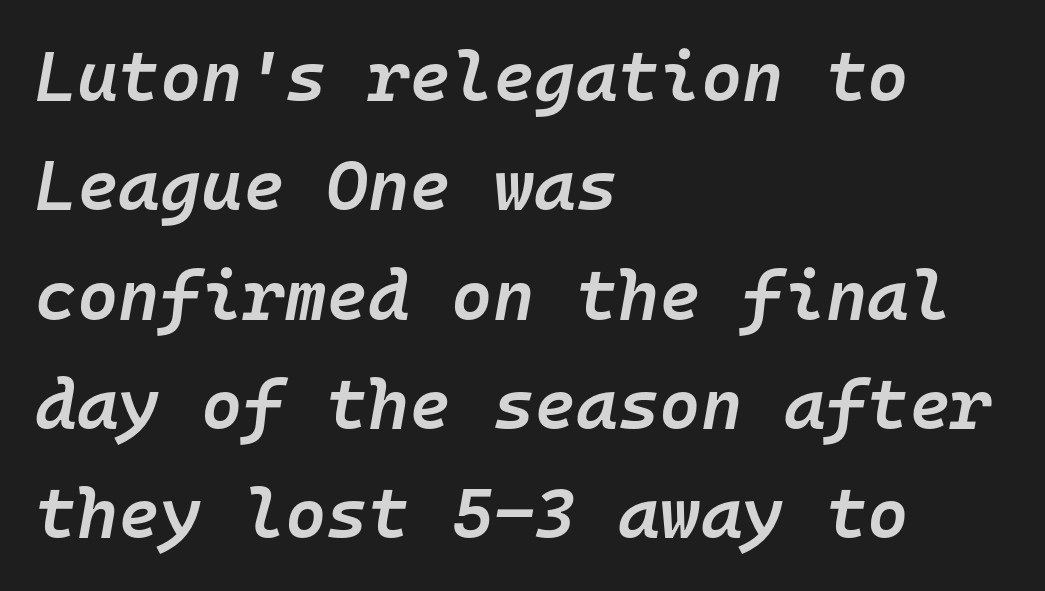
{"italic": "yes", "lean": "right", "slant_degrees": 10, "bold": "semi", "weight": "semibold", "width": "normal", "stroke_contrast": "low", "x_height": "medium", "monospaced": "yes", "underline": "no", "align": "left", "line_spacing": "normal", "line_spacing_ratio": 1.54, "letter_spacing": "normal", "letter_spacing_em": 0.0, "glyph_px": 71}
